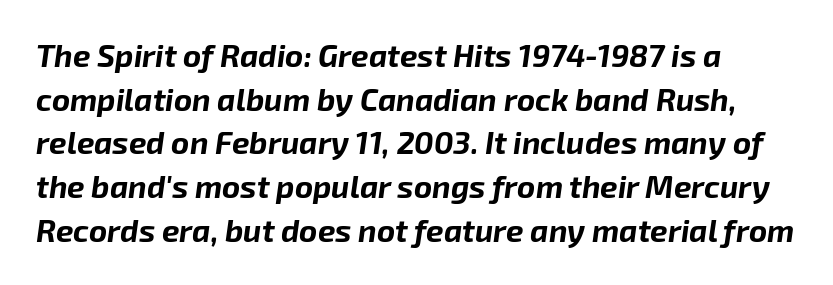
{"italic": "yes", "lean": "right", "slant_degrees": 8, "bold": "yes", "weight": "bold", "width": "normal", "stroke_contrast": "low", "x_height": "medium", "monospaced": "no", "underline": "no", "line_spacing": "normal", "line_spacing_ratio": 1.41, "letter_spacing": "normal", "letter_spacing_em": 0.0, "glyph_px": 31}
